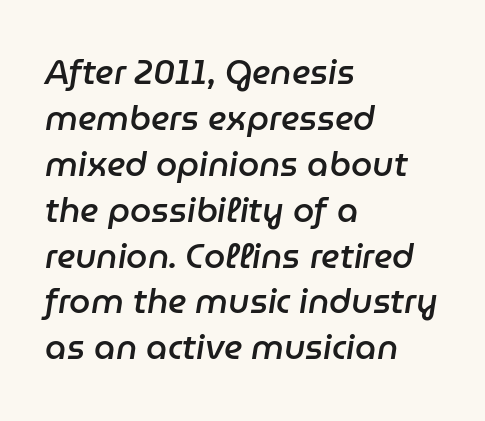
Characters follow at the spacing the type designer built in. The face used here is proportionally spaced, like ordinary book or web type. Vertical spacing — default. Moderately thickened strokes mark this as semibold type.
